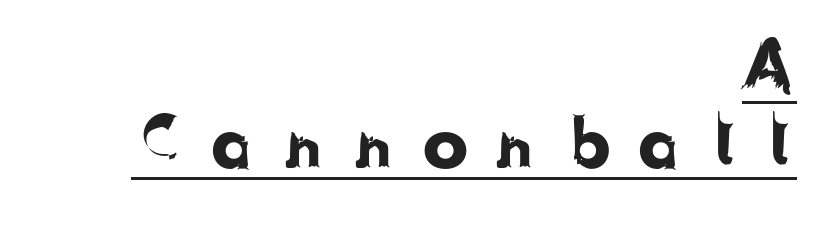
{"serif": "no", "width": "normal", "stroke_contrast": "low", "x_height": "medium", "monospaced": "no", "underline": "yes", "align": "right", "line_spacing": "tight", "line_spacing_ratio": 1.11, "letter_spacing": "wide", "letter_spacing_em": 0.37, "glyph_px": 68}
